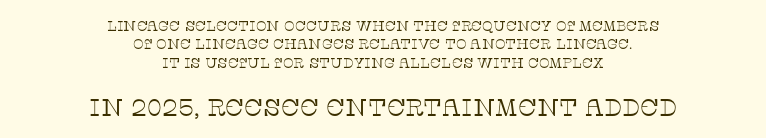
{"italic": "no", "bold": "no", "underline": "no", "align": "center", "line_spacing": "normal", "line_spacing_ratio": 1.32, "letter_spacing": "normal", "letter_spacing_em": 0.0, "larger_block": "second", "size_ratio": 1.71, "glyph_px": 24}
